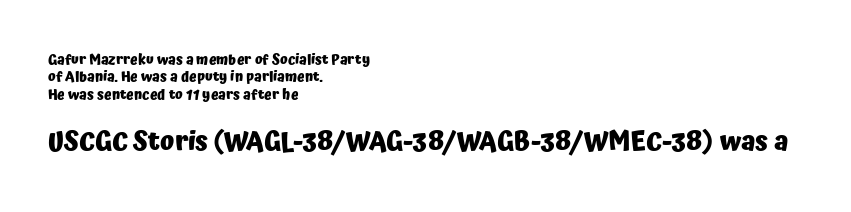
These lines carry a lot of weight — the face is fully bold. This layout puts the modest block above and the oversized block below. This rendering uses left alignment, leaving the right contour irregular. Students, note that the glyphs here touch the page at normal intervals. Any mark beneath the type? The region is blank. Posture: upright roman.
